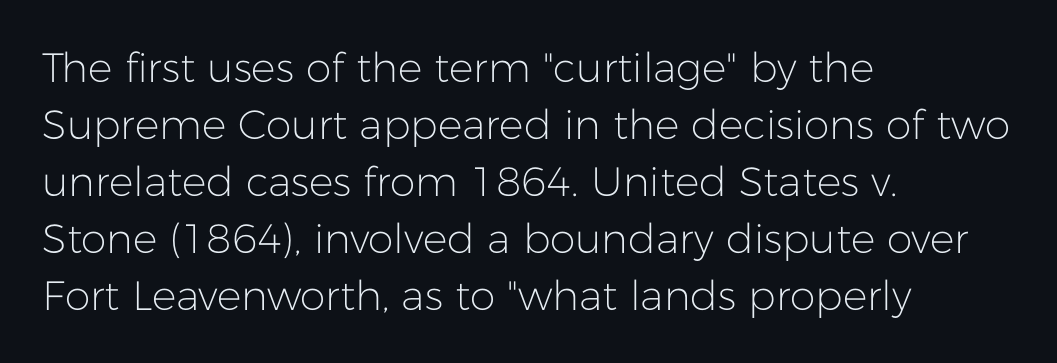
The image shows 41 px light sans-serif type, upright; set left-aligned, normal line spacing (1.39x), normal letter spacing, not underlined; low stroke contrast and a medium x-height.
